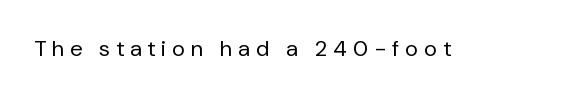
A bare baseline throughout the passage. The font is comparable to plain body text, perhaps lighter. These lines were composed using upright roman letters. The face used here is rendered with a markedly widened letterfit.
